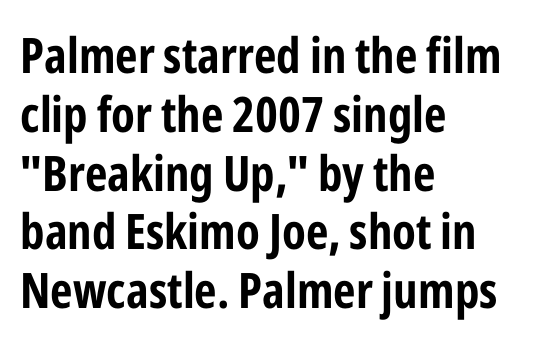
{"serif": "no", "italic": "no", "bold": "yes", "weight": "bold", "width": "condensed", "stroke_contrast": "low", "x_height": "medium", "monospaced": "no", "underline": "no", "align": "left", "line_spacing_ratio": 1.2, "letter_spacing": "normal", "letter_spacing_em": 0.0, "glyph_px": 49}
